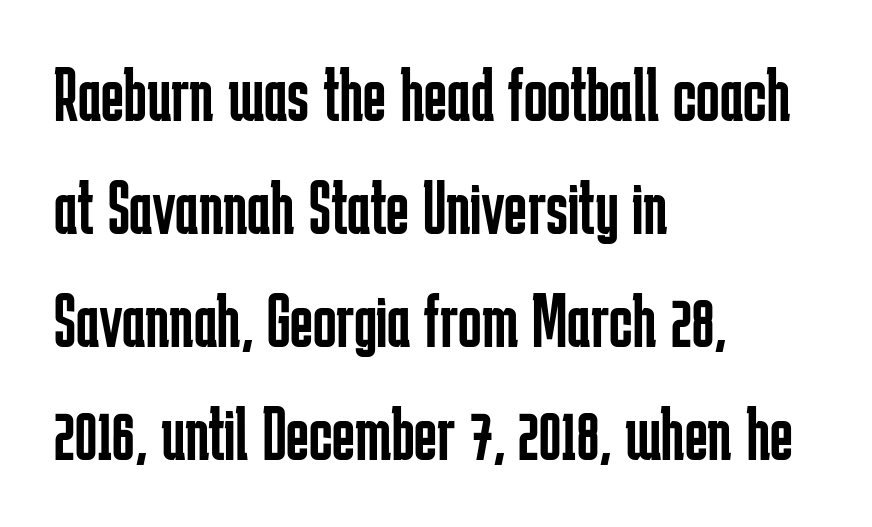
The image shows 78 px regular-weight, condensed sans-serif type, upright; set left-aligned, normal line spacing (1.45x), normal letter spacing, not underlined; low stroke contrast and a medium x-height.
